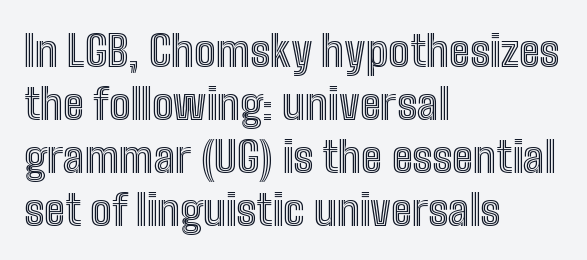
Q: Is the text italic (slanted)? A: No, it is upright.
Q: Is the text underlined? A: No.
Q: How is the paragraph aligned? A: Left-aligned.
Q: Is the spacing between letters normal or unusually wide? A: Normal.
Q: Width (condensed, normal, or wide)? A: Condensed.
Q: x-height? A: Medium.
Q: Monospaced? A: No.
